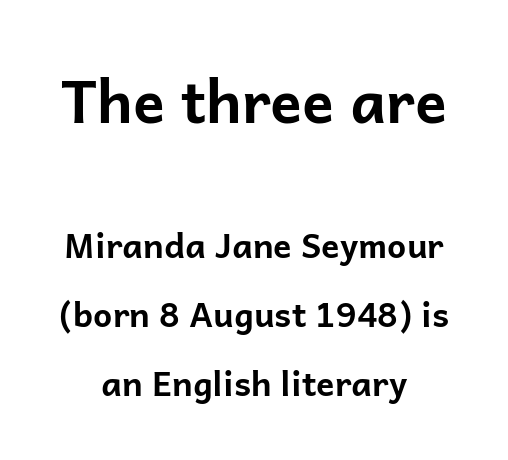
The image shows 59 px bold sans-serif type, upright; set centered, loose line spacing (2.02x), normal letter spacing, not underlined; the first (top) block is 1.74x larger; low stroke contrast and a medium x-height.
